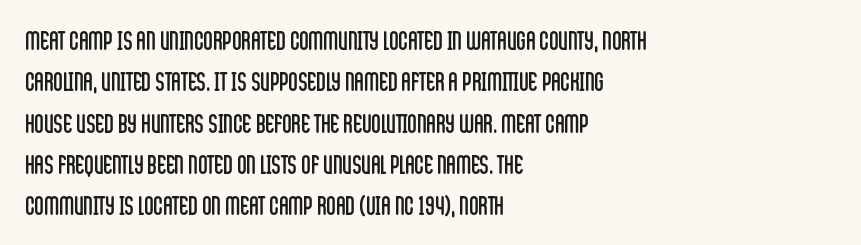
{"italic": "no", "bold": "no", "underline": "no", "align": "left", "line_spacing": "normal", "line_spacing_ratio": 1.59, "letter_spacing": "normal", "letter_spacing_em": 0.0, "glyph_px": 26}
